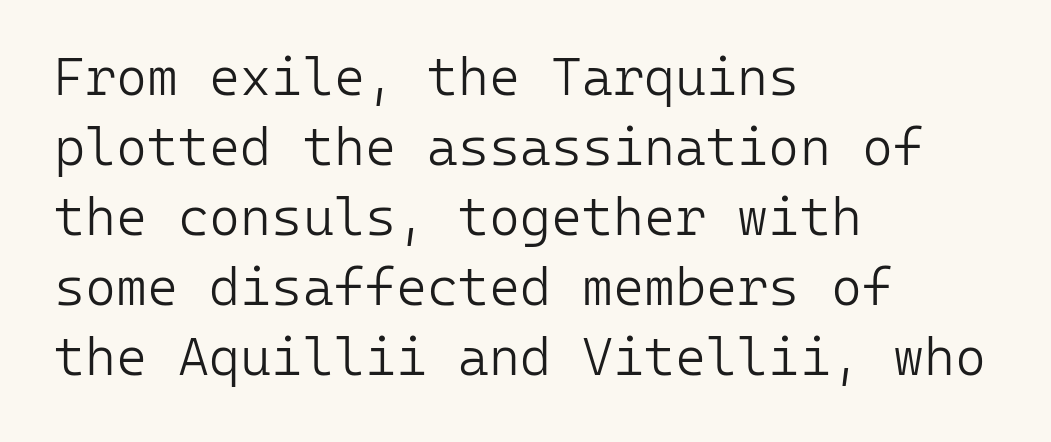
The image shows 53 px light sans-serif type, upright, monospaced; set left-aligned, normal line spacing (1.32x), normal letter spacing, not underlined; low stroke contrast and a medium x-height.
